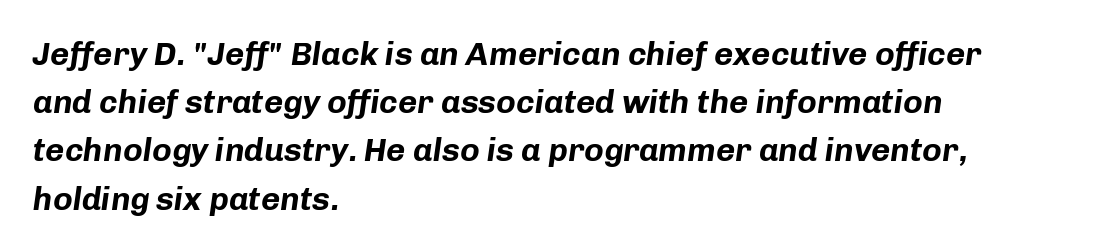
Q: Is the text bold? A: Yes.
Q: Is the text italic (slanted)? A: Yes, it leans right by about 8 degrees.
Q: Is the text underlined? A: No.
Q: How is the paragraph aligned? A: Left-aligned.
Q: Is the spacing between letters normal or unusually wide? A: Normal.
Q: Is the spacing between lines tight, normal or loose? A: Normal.
Q: Width (condensed, normal, or wide)? A: Normal.
Q: Stroke contrast? A: Low.
Q: x-height? A: Medium.
Q: Monospaced? A: No.
